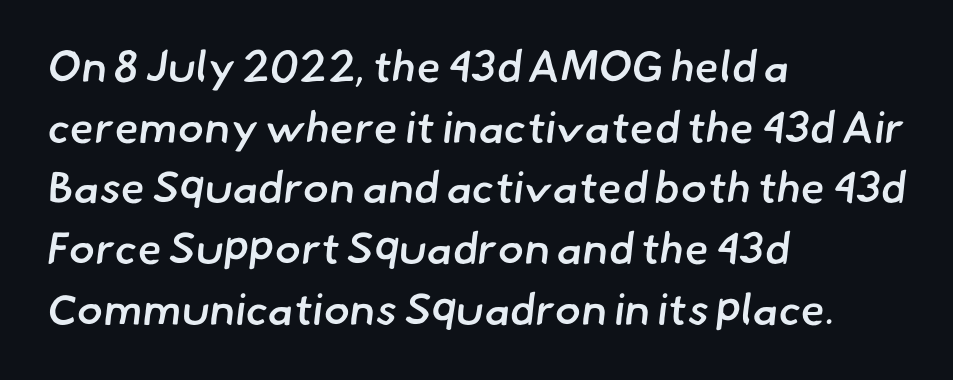
Q: Is the text bold? A: Semi-bold.
Q: Is the typeface a serif or a sans-serif typeface? A: Sans-serif.
Q: Is the text underlined? A: No.
Q: How is the paragraph aligned? A: Left-aligned.
Q: Is the spacing between letters normal or unusually wide? A: Normal.
Q: Is the spacing between lines tight, normal or loose? A: Normal.
Q: Width (condensed, normal, or wide)? A: Normal.
Q: Stroke contrast? A: Low.
Q: x-height? A: Small.
Q: Monospaced? A: No.
